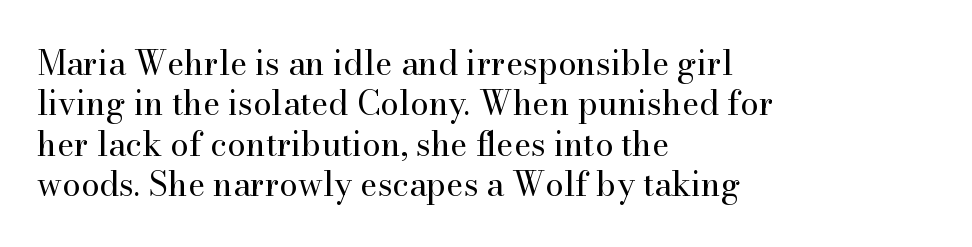
Q: Is the text bold? A: No.
Q: Is the text italic (slanted)? A: No, it is upright.
Q: Is the typeface a serif or a sans-serif typeface? A: Serif.
Q: Is the text underlined? A: No.
Q: How is the paragraph aligned? A: Left-aligned.
Q: Is the spacing between letters normal or unusually wide? A: Normal.
Q: Width (condensed, normal, or wide)? A: Normal.
Q: Stroke contrast? A: High.
Q: x-height? A: Small.
Q: Monospaced? A: No.
